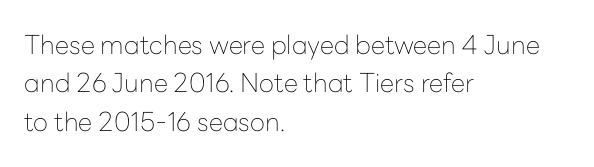
Q: Is the text bold? A: No.
Q: Is the text italic (slanted)? A: No, it is upright.
Q: Is the text underlined? A: No.
Q: How is the paragraph aligned? A: Left-aligned.
Q: Is the spacing between letters normal or unusually wide? A: Normal.
Q: Is the spacing between lines tight, normal or loose? A: Normal.
